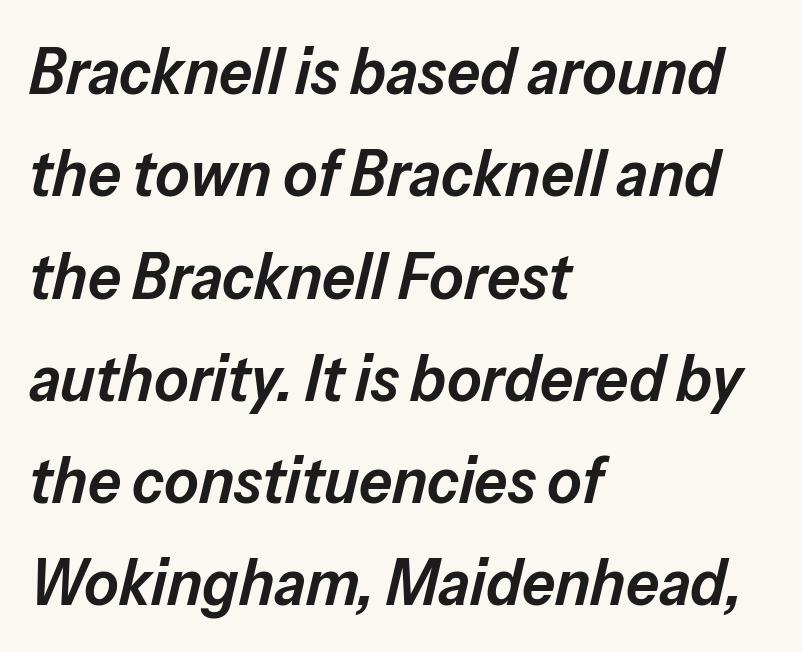
The lines in this sample share a left origin and differ only in where they stop. This sample keeps an unexceptional amount of space between lines. Slanted lettering throughout. Letter spacing: default. Each row of text sits above clean, open space.
